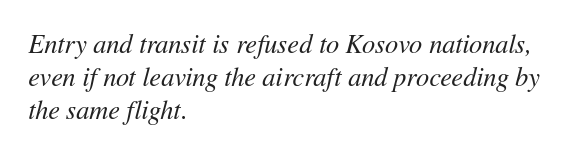
Q: Is the text bold? A: No.
Q: Is the text italic (slanted)? A: Yes, it leans right by about 11 degrees.
Q: Is the text underlined? A: No.
Q: How is the paragraph aligned? A: Left-aligned.
Q: Is the spacing between letters normal or unusually wide? A: Normal.
Q: Is the spacing between lines tight, normal or loose? A: Normal.
